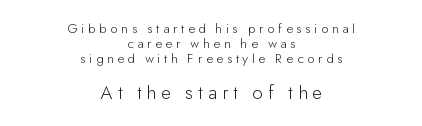
Q: Is the text bold? A: No.
Q: Is the text italic (slanted)? A: No, it is upright.
Q: Is the text underlined? A: No.
Q: How is the paragraph aligned? A: Centered.
Q: Is the spacing between letters normal or unusually wide? A: Unusually wide.
Q: Is the spacing between lines tight, normal or loose? A: Tight.
Q: Which block of text is set in a larger size, the first (top) or the second (bottom)? A: The second (bottom) one.
